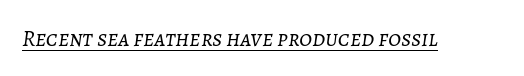
The sample's only ornament is a line tracing under the words. The passage shown has conventional tracking throughout. The specimen reads as italic at a glance. Compared with a typical body face, this is equally light or lighter still.
